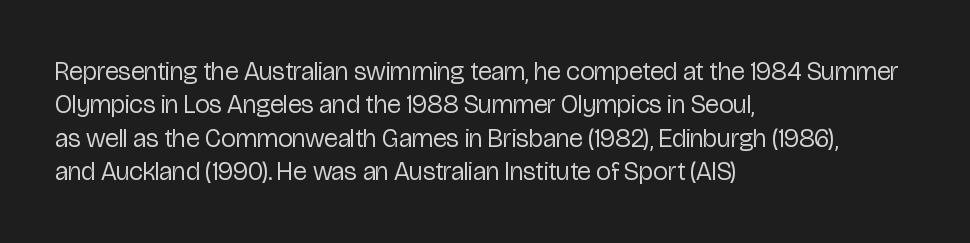
The image shows 26 px text type, upright; set left-aligned, normal line spacing (1.28x), normal letter spacing, not underlined.
